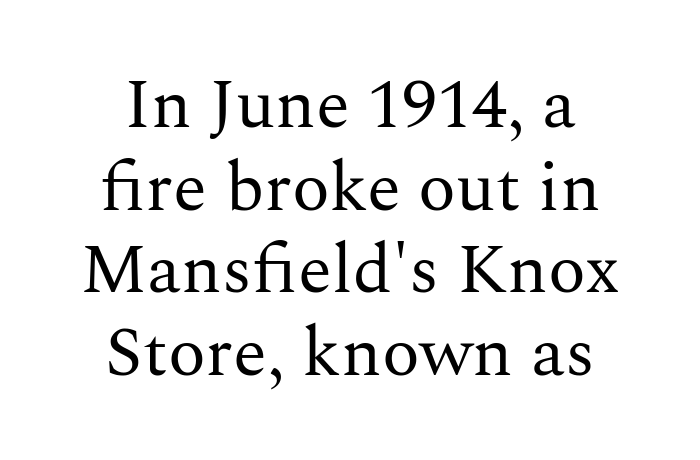
{"serif": "yes", "italic": "no", "bold": "no", "weight": "regular", "width": "normal", "stroke_contrast": "medium", "x_height": "medium", "monospaced": "no", "underline": "no", "align": "center", "line_spacing_ratio": 1.18, "letter_spacing": "normal", "letter_spacing_em": 0.0, "glyph_px": 70}
